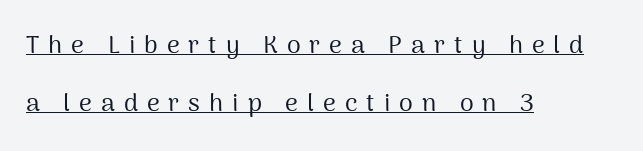
Q: Is the text bold? A: No.
Q: Is the text italic (slanted)? A: No, it is upright.
Q: Is the text underlined? A: Yes.
Q: How is the paragraph aligned? A: Left-aligned.
Q: Is the spacing between letters normal or unusually wide? A: Unusually wide.
Q: Is the spacing between lines tight, normal or loose? A: Loose.
